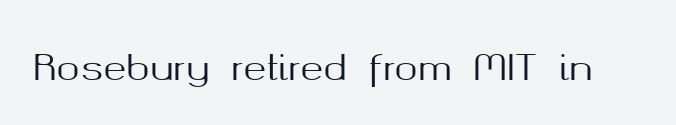
Are there feet on the stems? There aren't — it's a sans. The font's upright variant was chosen for this text. Between one letter and the next there's only the usual sliver of space. Underline: absent. Character widths vary here, with narrow letters taking less room than wide ones.
